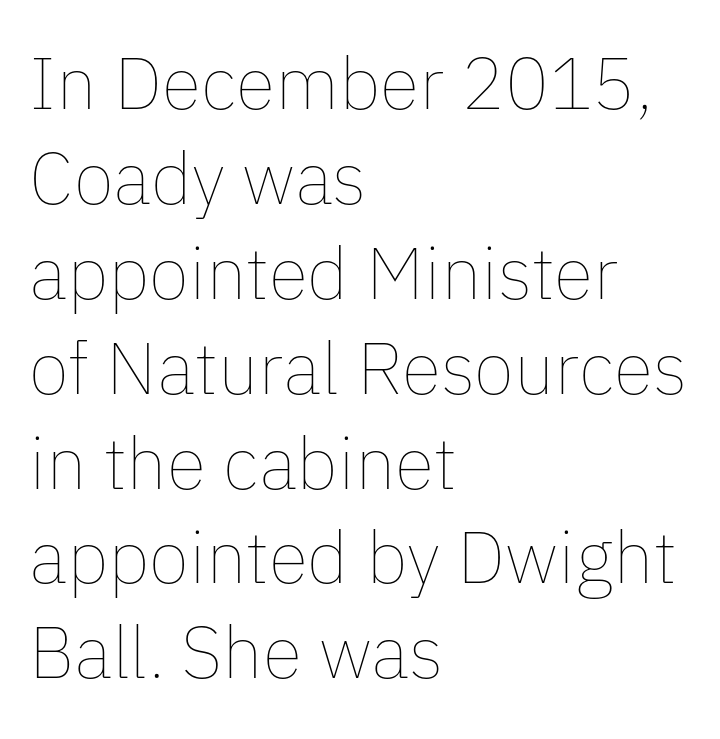
Letters have the restrained weight of plain body copy at most. Unlike italic type, these characters show no tilt at all. Whoever set this chose a conventional vertical rhythm. Is the block centered? No — it sits flush against the left margin. Unmarked baselines from the first word to the last. Proportional: the letters do not fall into vertical columns.
